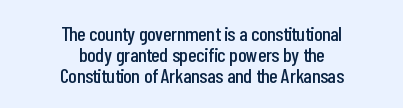
{"italic": "no", "underline": "no", "align": "center", "line_spacing": "tight", "line_spacing_ratio": 1.05, "letter_spacing": "normal", "letter_spacing_em": 0.0, "glyph_px": 20}
